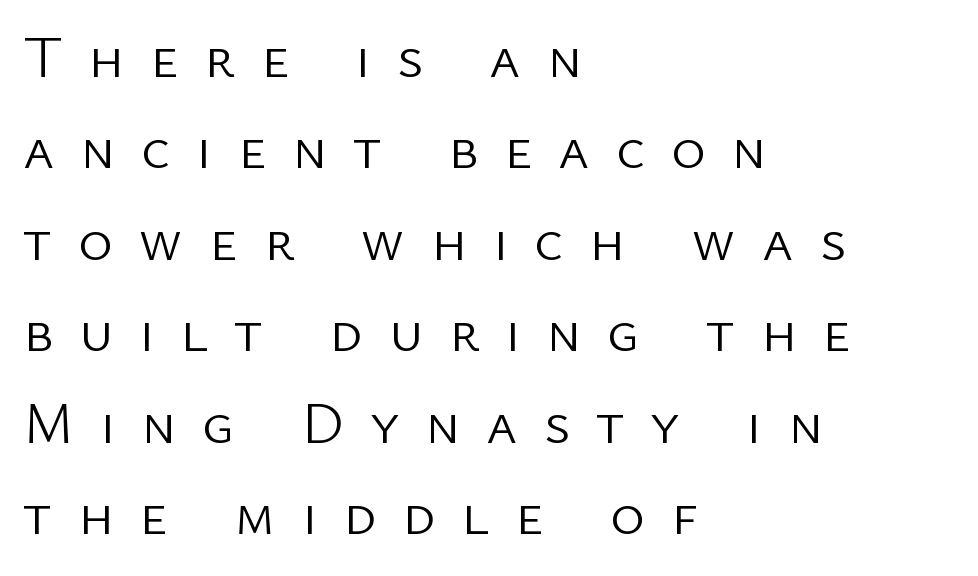
The image shows 59 px light sans-serif type, upright; set left-aligned, normal line spacing (1.55x), unusually wide letter spacing (+0.44 em), not underlined; low stroke contrast and a medium x-height.
